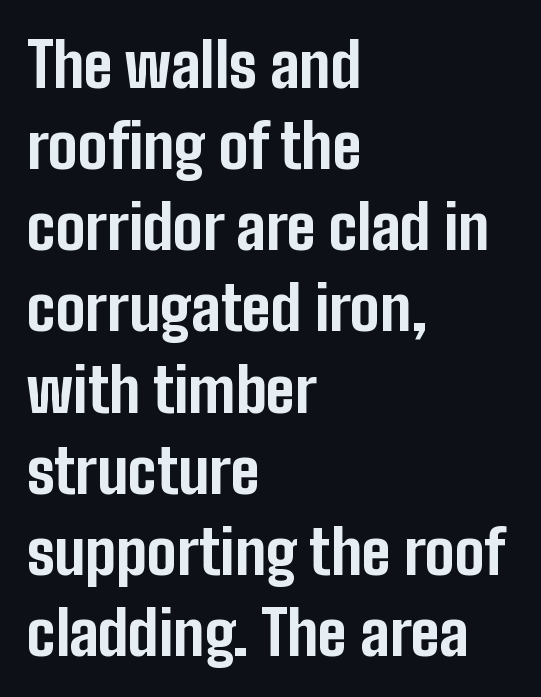
Q: Is the text bold? A: Yes.
Q: Is the text italic (slanted)? A: No, it is upright.
Q: Is the typeface a serif or a sans-serif typeface? A: Sans-serif.
Q: Is the text underlined? A: No.
Q: How is the paragraph aligned? A: Left-aligned.
Q: Is the spacing between letters normal or unusually wide? A: Normal.
Q: Is the spacing between lines tight, normal or loose? A: Normal.
Q: Width (condensed, normal, or wide)? A: Condensed.
Q: Stroke contrast? A: Low.
Q: x-height? A: Medium.
Q: Monospaced? A: No.
